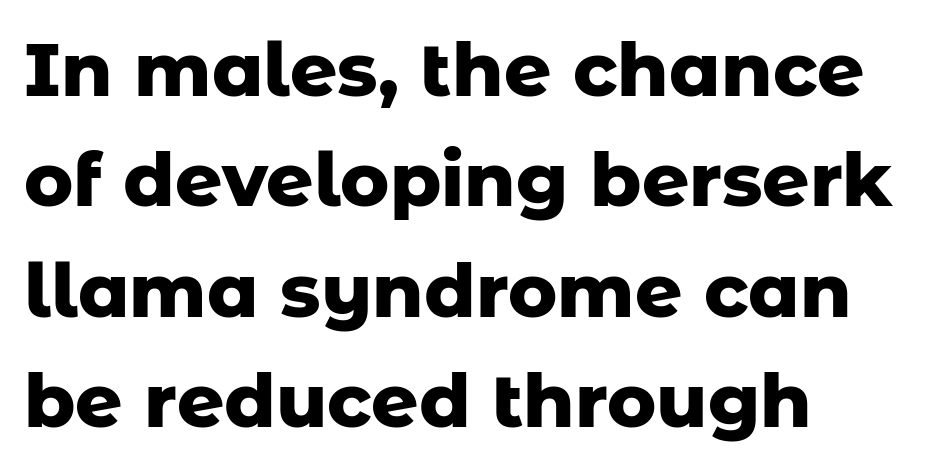
{"serif": "no", "italic": "no", "bold": "yes", "weight": "heavy", "width": "normal", "stroke_contrast": "low", "x_height": "medium", "monospaced": "no", "underline": "no", "align": "left", "line_spacing": "normal", "line_spacing_ratio": 1.49, "letter_spacing": "normal", "letter_spacing_em": 0.0, "glyph_px": 74}
